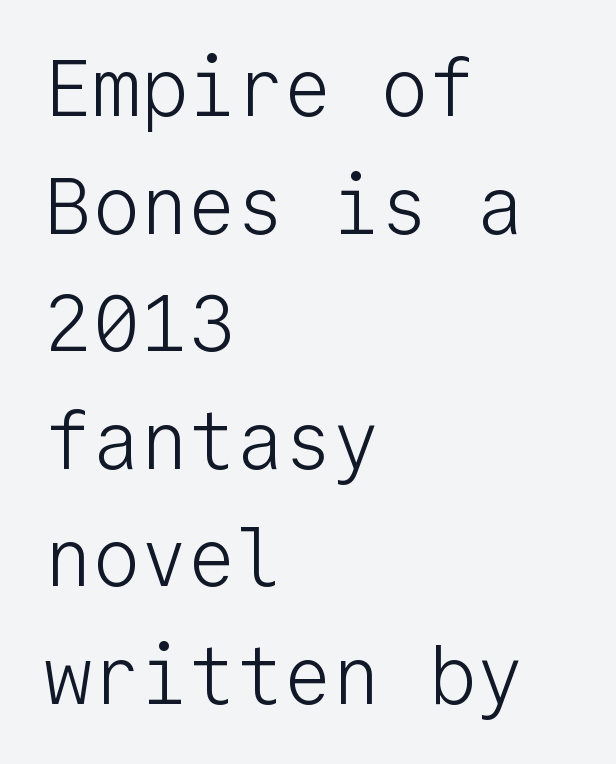
{"serif": "no", "italic": "no", "bold": "no", "weight": "light", "width": "normal", "stroke_contrast": "low", "x_height": "medium", "monospaced": "yes", "underline": "no", "align": "left", "line_spacing": "normal", "line_spacing_ratio": 1.47, "letter_spacing": "normal", "letter_spacing_em": 0.0, "glyph_px": 80}
